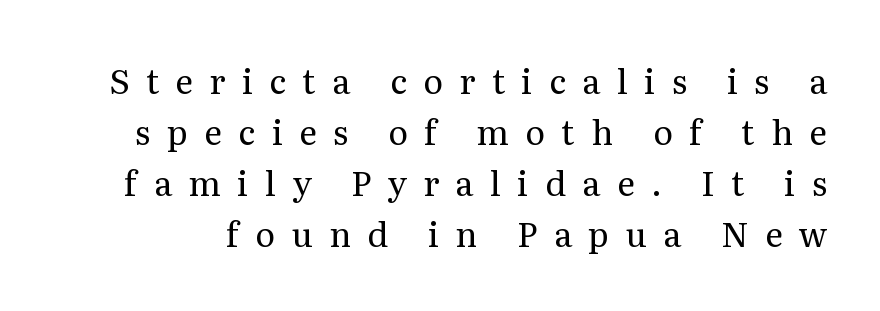
Rendered with straight, roman letterforms. Summary of weight: not heavy and not bold. A typesetter would call this proportional, since set widths differ per character. Horizontal bands of white between lines are of average thickness. Little horizontal feet cap the strokes, marking this as serif type.
